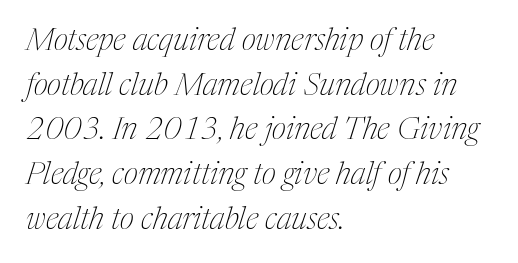
Looks like regular typesetting: each glyph gets only the width it needs. This rendering uses left alignment, leaving the right contour irregular. Clear beneath every line of the passage. The strokes carry an ordinary text weight at most. A typesetter would call this zero additional tracking.
